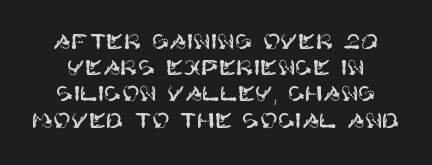
{"italic": "no", "underline": "no", "line_spacing": "normal", "line_spacing_ratio": 1.25, "letter_spacing": "normal", "letter_spacing_em": 0.0, "glyph_px": 21}
